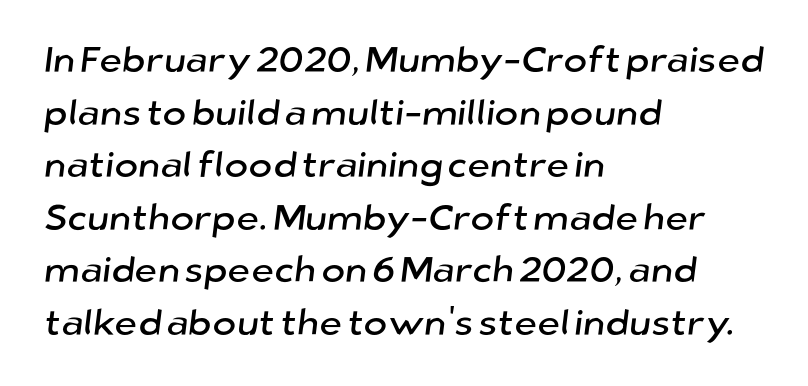
Q: Is the typeface a serif or a sans-serif typeface? A: Sans-serif.
Q: Is the text underlined? A: No.
Q: How is the paragraph aligned? A: Left-aligned.
Q: Is the spacing between letters normal or unusually wide? A: Normal.
Q: Is the spacing between lines tight, normal or loose? A: Normal.
Q: Width (condensed, normal, or wide)? A: Normal.
Q: Stroke contrast? A: Low.
Q: x-height? A: Medium.
Q: Monospaced? A: No.
